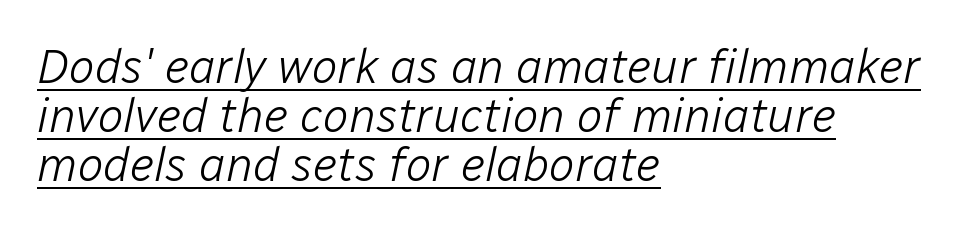
Unbolded letterforms with no extra heft. Emphasis-style slanted type is in use. The gaps between neighbouring characters are ordinary and unremarkable. The setting favours the left margin, as ordinary paragraphs usually do.
